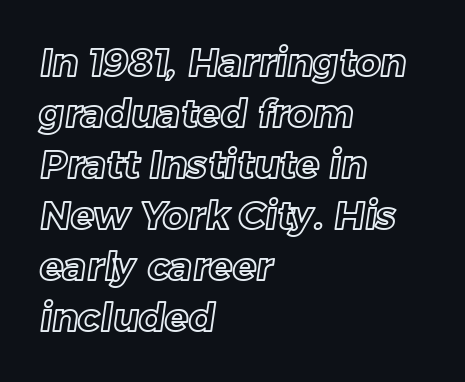
The rows are spaced the way most documents space them. No extra tracking has been applied to these lines. Caption: multi-line text, flush left, ragged right. Do the characters align in a grid? No, the font is proportional.
